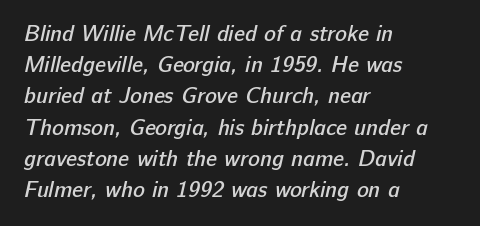
The image shows 22 px text type; set left-aligned, normal line spacing (1.42x), normal letter spacing, not underlined.
